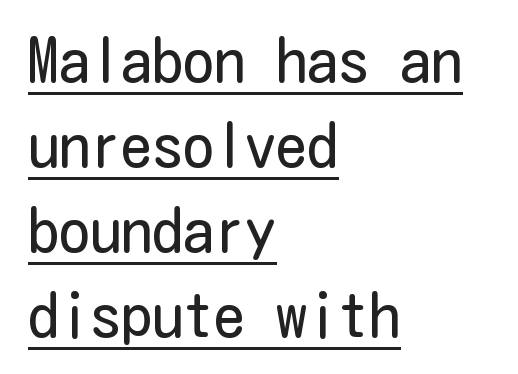
{"serif": "no", "italic": "no", "bold": "no", "weight": "regular", "width": "condensed", "stroke_contrast": "low", "x_height": "medium", "underline": "yes", "align": "left", "line_spacing": "normal", "line_spacing_ratio": 1.37, "letter_spacing": "normal", "letter_spacing_em": 0.0, "glyph_px": 62}
